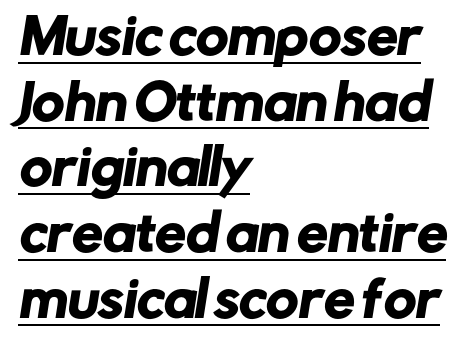
Q: Is the typeface a serif or a sans-serif typeface? A: Sans-serif.
Q: Is the text underlined? A: Yes.
Q: How is the paragraph aligned? A: Left-aligned.
Q: Is the spacing between letters normal or unusually wide? A: Normal.
Q: Is the spacing between lines tight, normal or loose? A: Normal.
Q: Width (condensed, normal, or wide)? A: Normal.
Q: Stroke contrast? A: Low.
Q: x-height? A: Medium.
Q: Monospaced? A: No.
